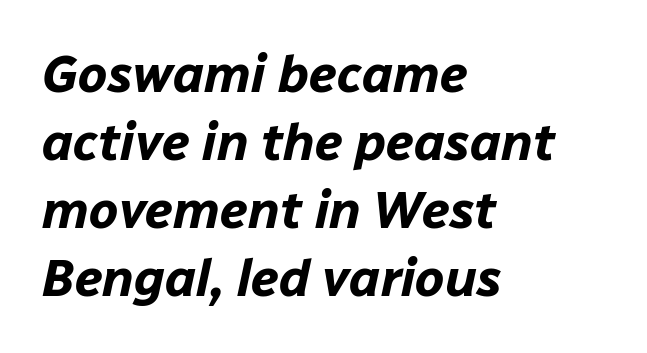
The image shows 52 px bold type, italic (leaning right); set left-aligned, normal line spacing (1.31x), normal letter spacing, not underlined; low stroke contrast and a medium x-height.
